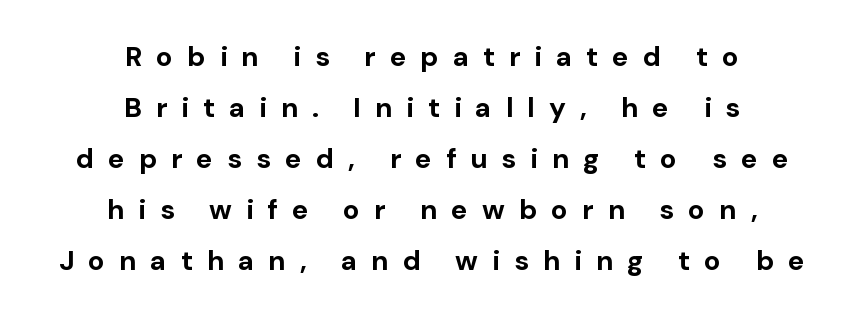
{"serif": "no", "italic": "no", "bold": "yes", "weight": "bold", "width": "normal", "stroke_contrast": "low", "x_height": "medium", "monospaced": "no", "underline": "no", "align": "center", "line_spacing_ratio": 1.82, "letter_spacing": "wide", "letter_spacing_em": 0.5, "glyph_px": 28}
